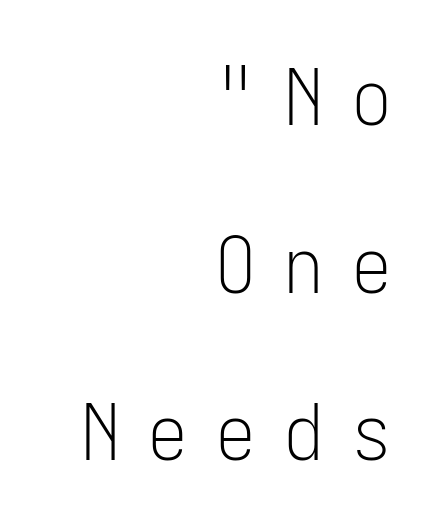
The image shows 78 px light, condensed sans-serif type, upright; set right-aligned, loose line spacing (2.15x), unusually wide letter spacing (+0.37 em), not underlined; low stroke contrast and a medium x-height.
